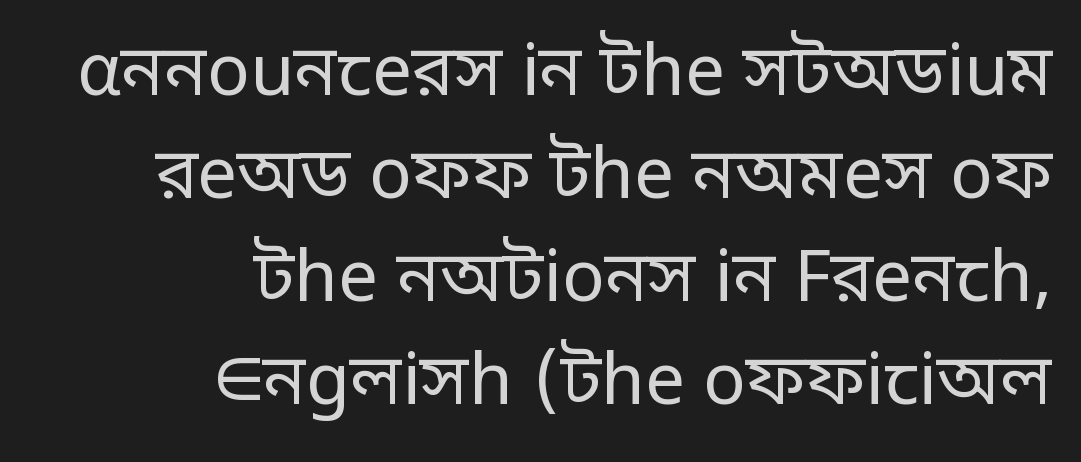
{"serif": "no", "italic": "no", "bold": "no", "weight": "regular", "width": "normal", "stroke_contrast": "low", "x_height": "large", "monospaced": "no", "underline": "no", "align": "right", "line_spacing": "normal", "line_spacing_ratio": 1.45, "letter_spacing": "normal", "letter_spacing_em": 0.0, "glyph_px": 71}
